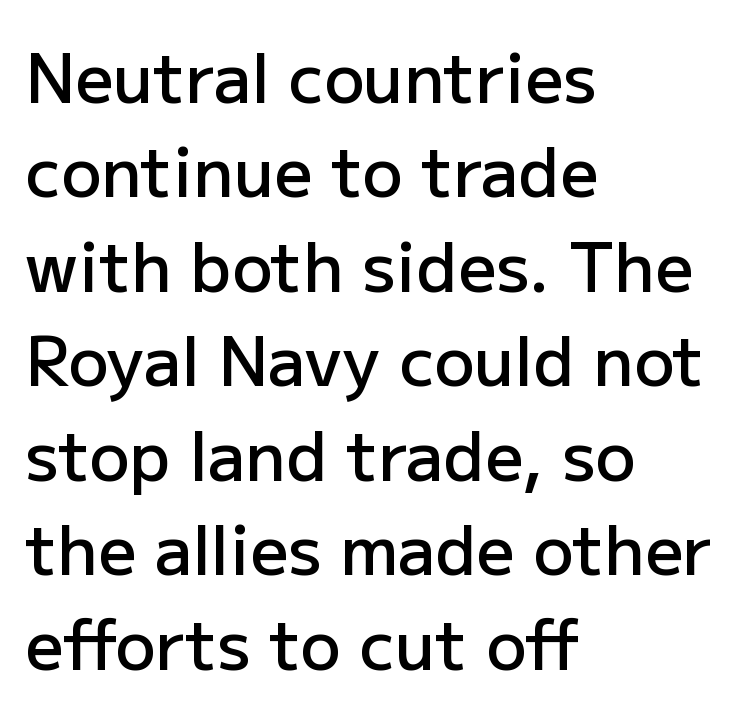
The image shows 67 px semibold sans-serif type, upright; set left-aligned, normal line spacing (1.41x), normal letter spacing, not underlined; low stroke contrast and a medium x-height.
